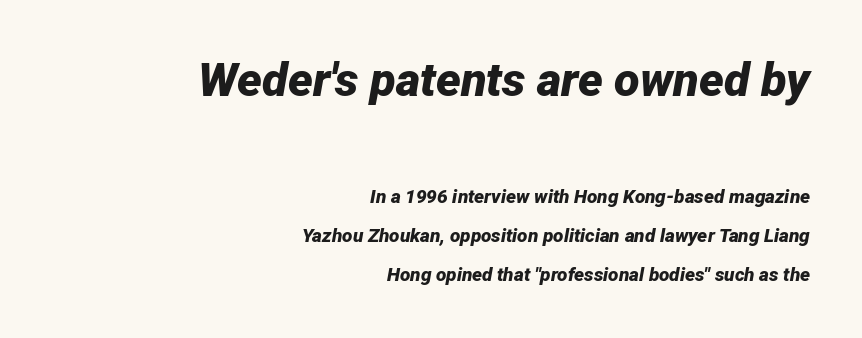
The image shows 47 px bold type, italic (leaning right); set right-aligned, loose line spacing (2.04x), normal letter spacing, not underlined; the first (top) block is 2.47x larger; low stroke contrast and a medium x-height.
